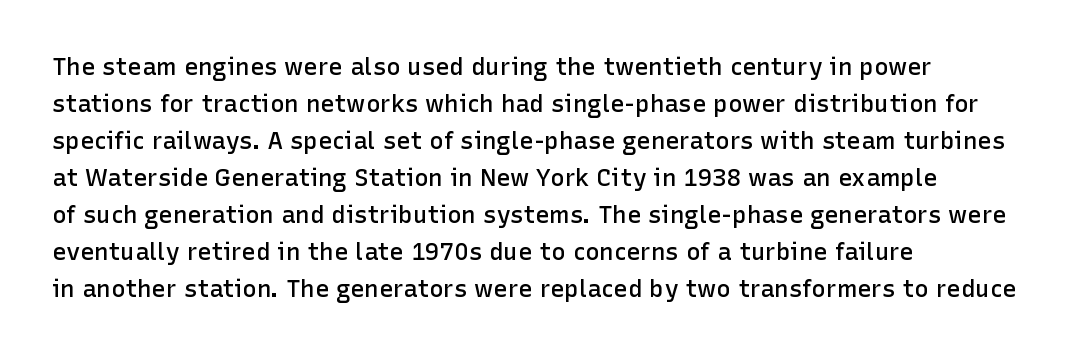
The image shows 24 px text type, upright; set left-aligned, normal line spacing (1.54x), normal letter spacing, not underlined.
